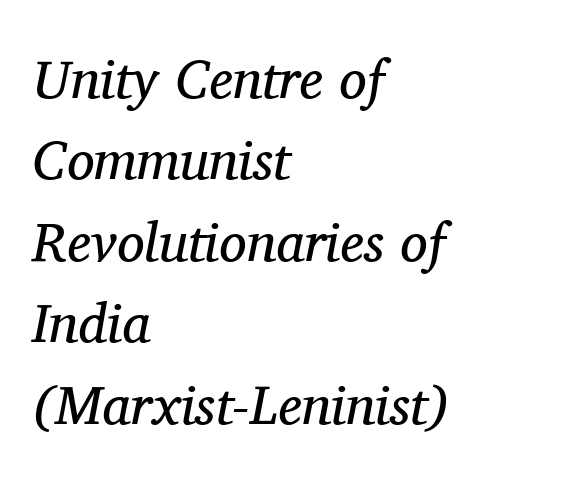
Q: Is the text bold? A: No.
Q: Is the text italic (slanted)? A: Yes, it leans right by about 11 degrees.
Q: Is the typeface a serif or a sans-serif typeface? A: Serif.
Q: Is the text underlined? A: No.
Q: How is the paragraph aligned? A: Left-aligned.
Q: Is the spacing between letters normal or unusually wide? A: Normal.
Q: Is the spacing between lines tight, normal or loose? A: Normal.
Q: Width (condensed, normal, or wide)? A: Normal.
Q: Stroke contrast? A: Medium.
Q: x-height? A: Medium.
Q: Monospaced? A: No.
